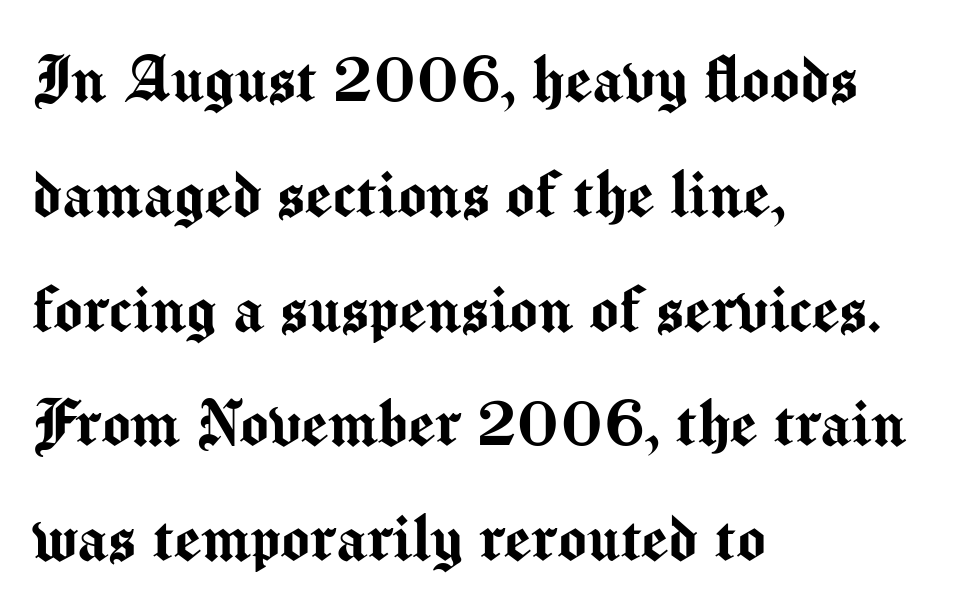
{"serif": "no", "italic": "no", "width": "normal", "stroke_contrast": "medium", "x_height": "medium", "monospaced": "no", "underline": "no", "align": "left", "line_spacing": "normal", "line_spacing_ratio": 1.51, "letter_spacing": "normal", "letter_spacing_em": 0.0, "glyph_px": 76}
